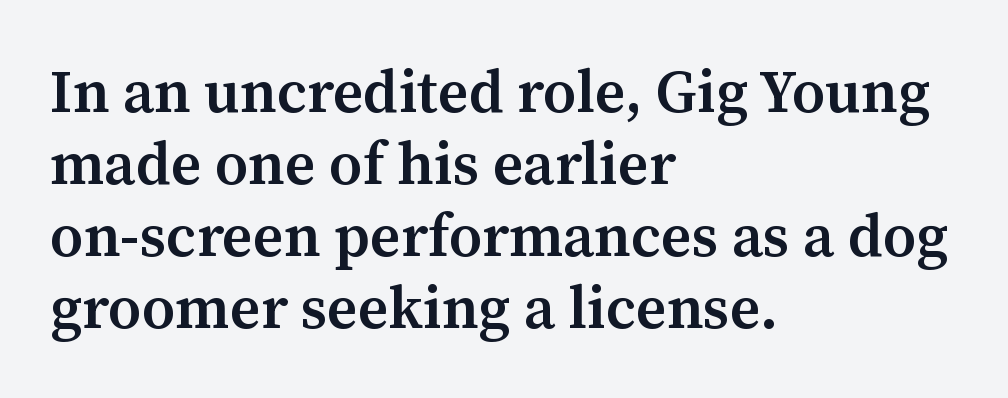
The image shows 59 px semibold serif type, upright; set left-aligned, line spacing 1.22x, normal letter spacing, not underlined; medium stroke contrast and a medium x-height.
